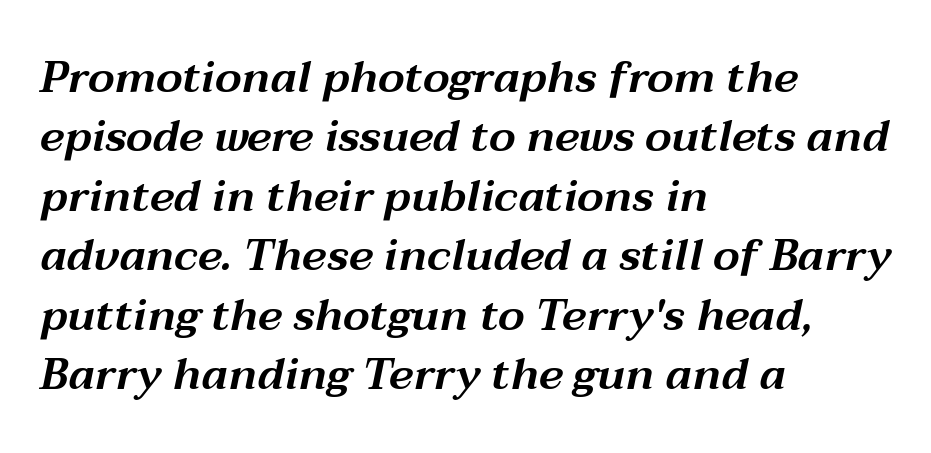
What's the leading like? Ordinary, nothing unusual. The passage shown has conventional tracking throughout. The paragraph shown leans on its left margin. It's the slanting kind of type. You could not count columns in this text — the font is proportionally spaced.
